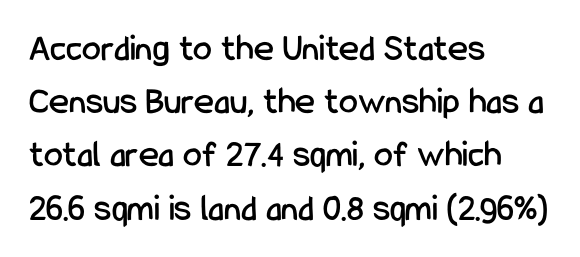
Q: Is the text italic (slanted)? A: No, it is upright.
Q: Is the typeface a serif or a sans-serif typeface? A: Sans-serif.
Q: Is the text underlined? A: No.
Q: How is the paragraph aligned? A: Left-aligned.
Q: Is the spacing between letters normal or unusually wide? A: Normal.
Q: Is the spacing between lines tight, normal or loose? A: Normal.
Q: Width (condensed, normal, or wide)? A: Condensed.
Q: Stroke contrast? A: Low.
Q: x-height? A: Medium.
Q: Monospaced? A: No.
